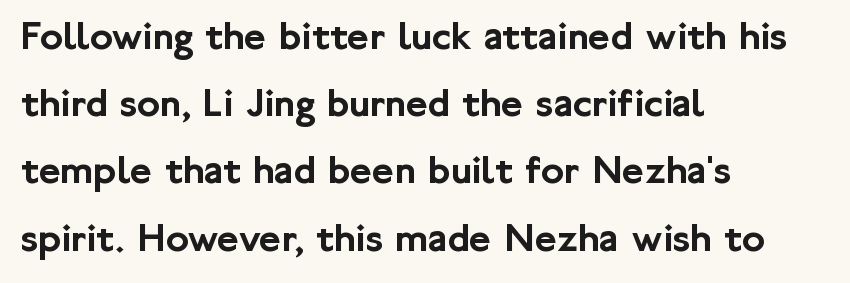
The image shows 42 px sans-serif type, upright; set left-aligned, normal line spacing (1.6x), normal letter spacing, not underlined; low stroke contrast and a medium x-height.
